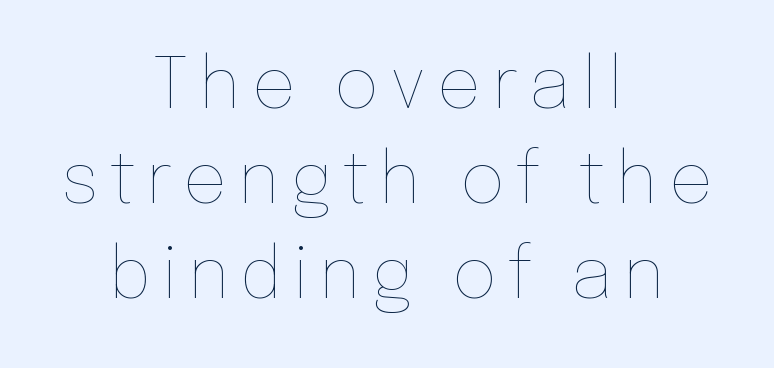
Q: Is the text bold? A: No.
Q: Is the text italic (slanted)? A: No, it is upright.
Q: Is the text underlined? A: No.
Q: How is the paragraph aligned? A: Centered.
Q: Is the spacing between lines tight, normal or loose? A: Normal.
Q: Width (condensed, normal, or wide)? A: Normal.
Q: Stroke contrast? A: Low.
Q: x-height? A: Medium.
Q: Monospaced? A: No.
